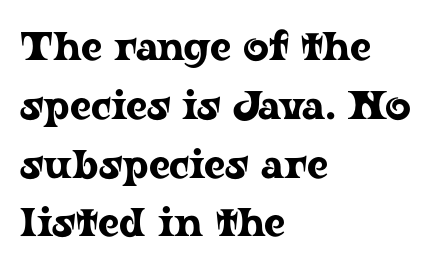
Q: Is the text italic (slanted)? A: No, it is upright.
Q: Is the typeface a serif or a sans-serif typeface? A: Serif.
Q: Is the text underlined? A: No.
Q: How is the paragraph aligned? A: Left-aligned.
Q: Is the spacing between letters normal or unusually wide? A: Normal.
Q: Is the spacing between lines tight, normal or loose? A: Normal.
Q: Width (condensed, normal, or wide)? A: Wide.
Q: Stroke contrast? A: Low.
Q: x-height? A: Medium.
Q: Monospaced? A: No.
